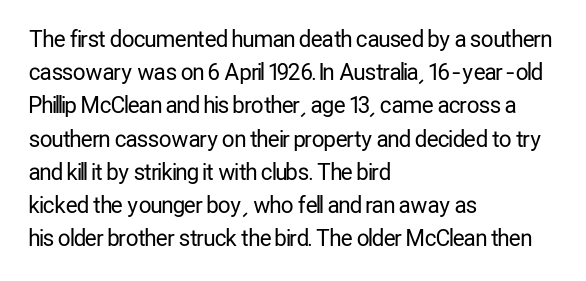
{"italic": "no", "bold": "no", "underline": "no", "align": "left", "line_spacing": "normal", "line_spacing_ratio": 1.51, "letter_spacing": "normal", "letter_spacing_em": 0.0, "glyph_px": 22}
